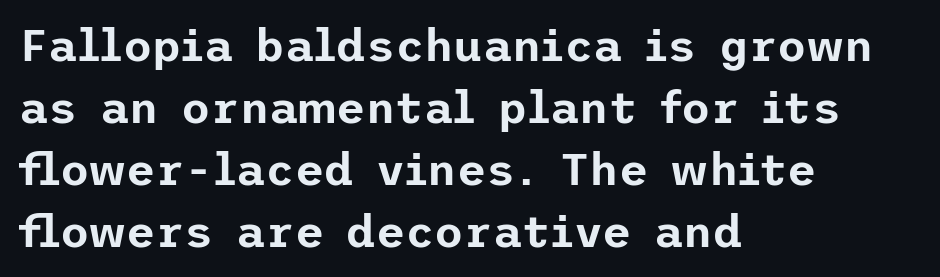
Q: Is the text italic (slanted)? A: No, it is upright.
Q: Is the typeface a serif or a sans-serif typeface? A: Sans-serif.
Q: Is the text underlined? A: No.
Q: How is the paragraph aligned? A: Left-aligned.
Q: Is the spacing between letters normal or unusually wide? A: Normal.
Q: Is the spacing between lines tight, normal or loose? A: Normal.
Q: Width (condensed, normal, or wide)? A: Normal.
Q: Stroke contrast? A: Low.
Q: x-height? A: Medium.
